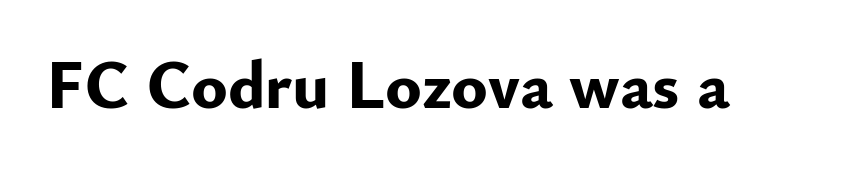
The image shows 68 px bold sans-serif type, upright; set normal letter spacing, not underlined; low stroke contrast and a small x-height.
